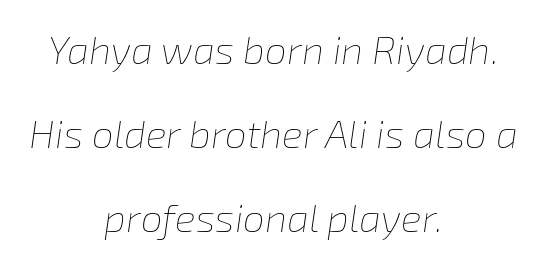
Q: Is the text bold? A: No.
Q: Is the text italic (slanted)? A: Yes, it leans right by about 8 degrees.
Q: Is the text underlined? A: No.
Q: How is the paragraph aligned? A: Centered.
Q: Is the spacing between letters normal or unusually wide? A: Normal.
Q: Is the spacing between lines tight, normal or loose? A: Loose.
Q: Width (condensed, normal, or wide)? A: Normal.
Q: Stroke contrast? A: Low.
Q: x-height? A: Medium.
Q: Monospaced? A: No.
